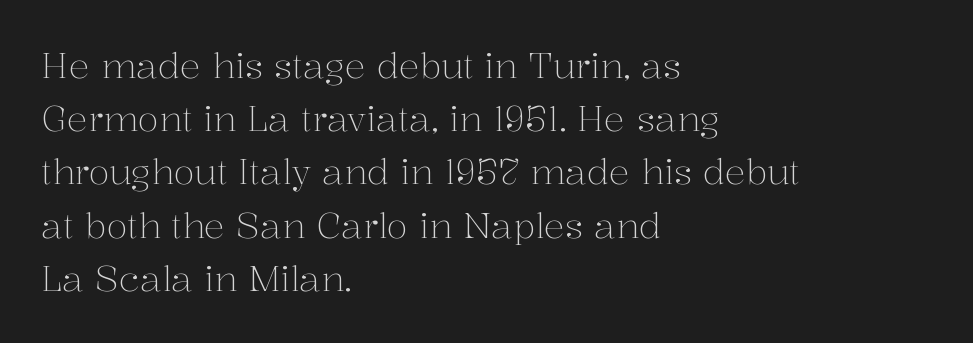
{"serif": "yes", "italic": "no", "bold": "no", "weight": "light", "width": "normal", "stroke_contrast": "medium", "x_height": "medium", "monospaced": "no", "underline": "no", "align": "left", "line_spacing": "normal", "line_spacing_ratio": 1.52, "letter_spacing": "normal", "letter_spacing_em": 0.0, "glyph_px": 35}
